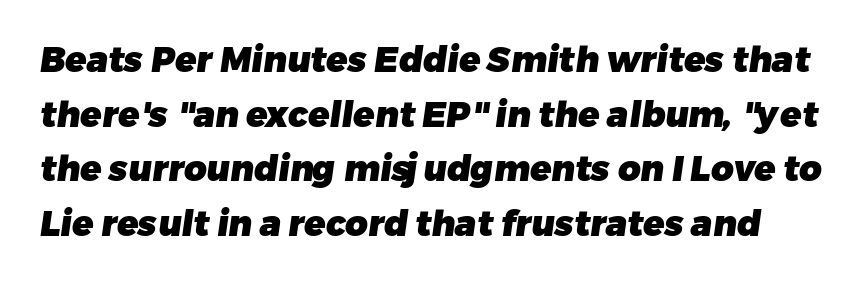
The image shows 35 px heavy sans-serif type; set normal line spacing (1.56x), normal letter spacing, not underlined; low stroke contrast and a medium x-height.
